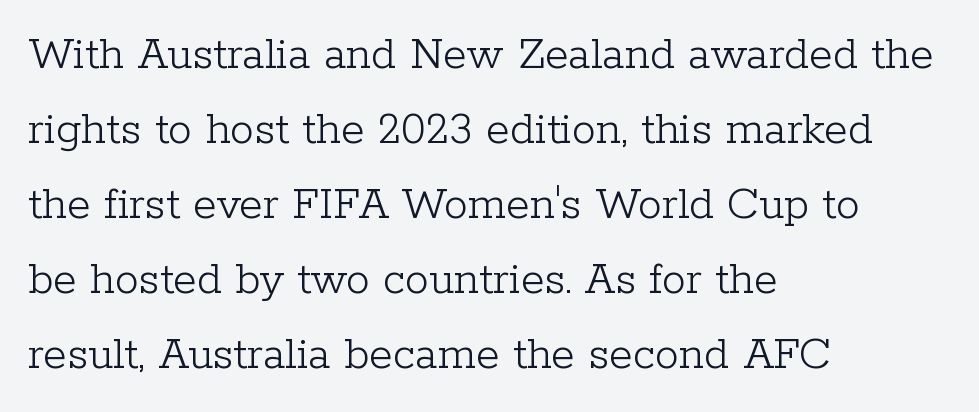
Do the characters align in a grid? No, the font is proportional. It's the straight-up-and-down kind of type. Compared with a centered layout, this one pins lines to the left instead. This sample uses plain, unmodified letter spacing. The strokes carry an ordinary text weight at most.
